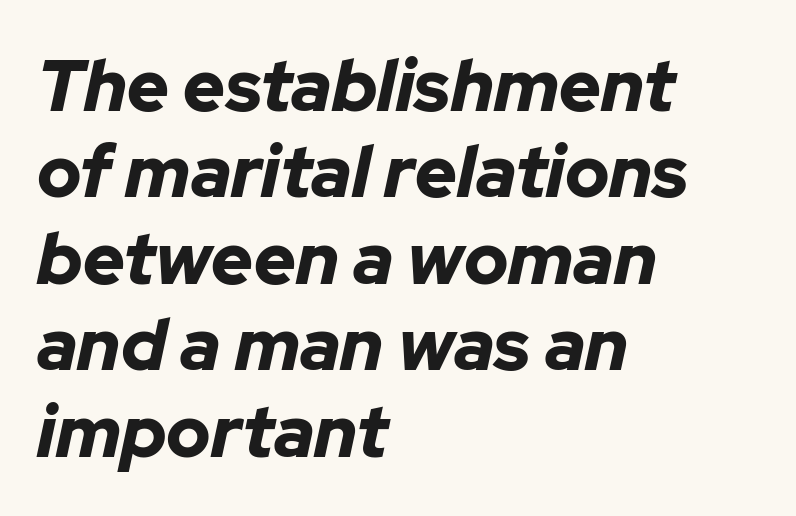
The image shows 72 px bold type, italic (leaning right); set left-aligned, line spacing 1.2x, normal letter spacing, not underlined; low stroke contrast and a medium x-height.
